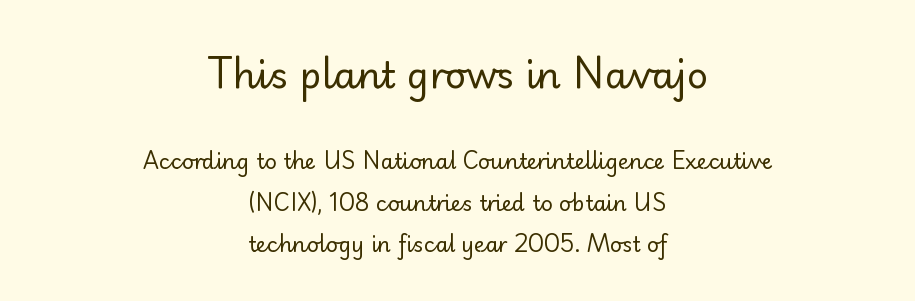
Q: Is the text bold? A: No.
Q: Is the text italic (slanted)? A: No, it is upright.
Q: Is the typeface a serif or a sans-serif typeface? A: Sans-serif.
Q: Is the text underlined? A: No.
Q: How is the paragraph aligned? A: Centered.
Q: Is the spacing between letters normal or unusually wide? A: Normal.
Q: Is the spacing between lines tight, normal or loose? A: Loose.
Q: Which block of text is set in a larger size, the first (top) or the second (bottom)? A: The first (top) one.
Q: Width (condensed, normal, or wide)? A: Normal.
Q: Stroke contrast? A: Low.
Q: x-height? A: Small.
Q: Monospaced? A: No.
